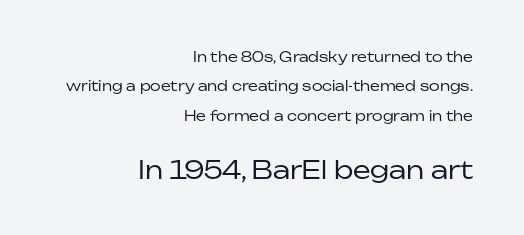
{"italic": "no", "bold": "no", "underline": "no", "align": "right", "line_spacing": "loose", "line_spacing_ratio": 2.09, "letter_spacing": "normal", "letter_spacing_em": 0.0, "larger_block": "second", "size_ratio": 1.79, "glyph_px": 25}
